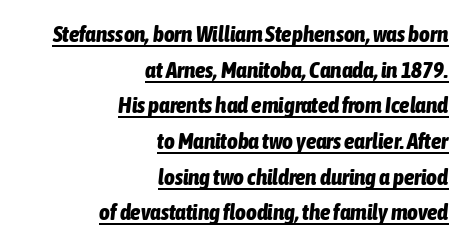
Q: Is the text bold? A: Yes.
Q: Is the text italic (slanted)? A: Yes, it leans right by about 6 degrees.
Q: Is the text underlined? A: Yes.
Q: How is the paragraph aligned? A: Right-aligned.
Q: Is the spacing between letters normal or unusually wide? A: Normal.
Q: Is the spacing between lines tight, normal or loose? A: Normal.
